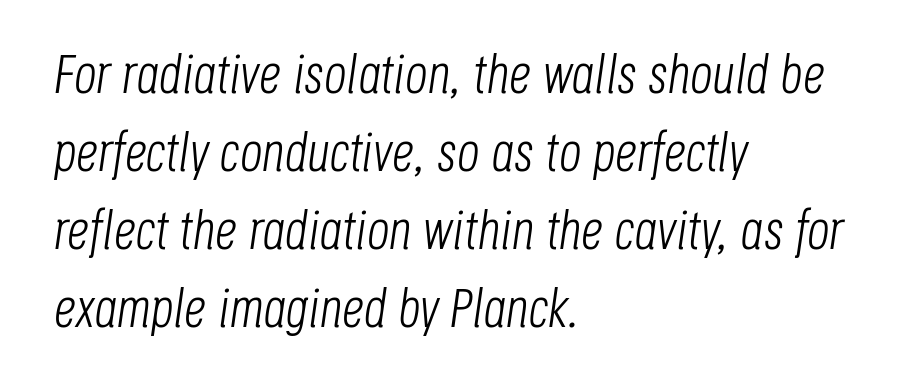
{"italic": "yes", "lean": "right", "slant_degrees": 8, "bold": "no", "weight": "light", "width": "condensed", "stroke_contrast": "low", "x_height": "large", "monospaced": "no", "underline": "no", "align": "left", "line_spacing": "normal", "line_spacing_ratio": 1.42, "letter_spacing": "normal", "letter_spacing_em": 0.0, "glyph_px": 55}
